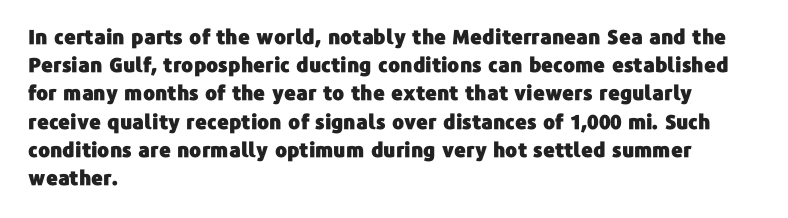
The image shows 20 px text type, upright; set left-aligned, normal line spacing (1.41x), normal letter spacing, not underlined.
